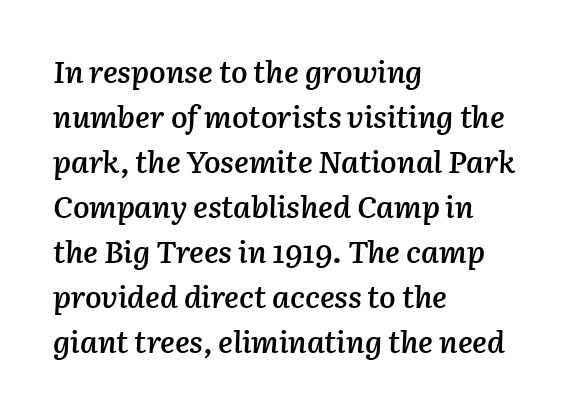
{"italic": "yes", "lean": "right", "slant_degrees": 3, "bold": "semi", "weight": "semibold", "width": "normal", "stroke_contrast": "low", "x_height": "medium", "monospaced": "no", "underline": "no", "align": "left", "line_spacing": "normal", "line_spacing_ratio": 1.45, "letter_spacing": "normal", "letter_spacing_em": 0.0, "glyph_px": 31}
